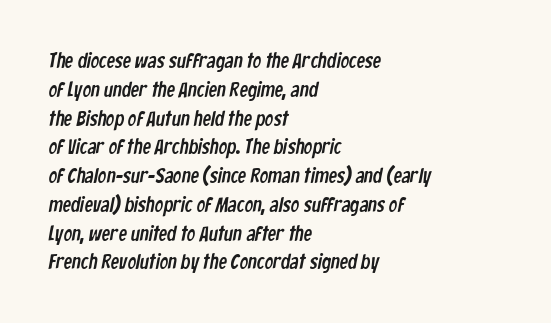
{"underline": "no", "align": "left", "line_spacing": "normal", "line_spacing_ratio": 1.37, "letter_spacing": "normal", "letter_spacing_em": 0.0, "glyph_px": 21}
